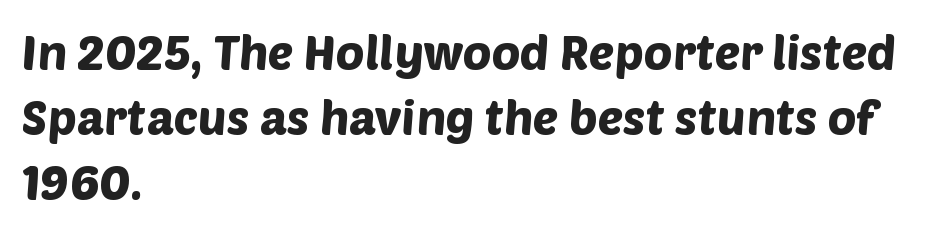
Q: Is the typeface a serif or a sans-serif typeface? A: Sans-serif.
Q: Is the text underlined? A: No.
Q: How is the paragraph aligned? A: Left-aligned.
Q: Is the spacing between letters normal or unusually wide? A: Normal.
Q: Is the spacing between lines tight, normal or loose? A: Normal.
Q: Width (condensed, normal, or wide)? A: Normal.
Q: Stroke contrast? A: Low.
Q: x-height? A: Large.
Q: Monospaced? A: No.
